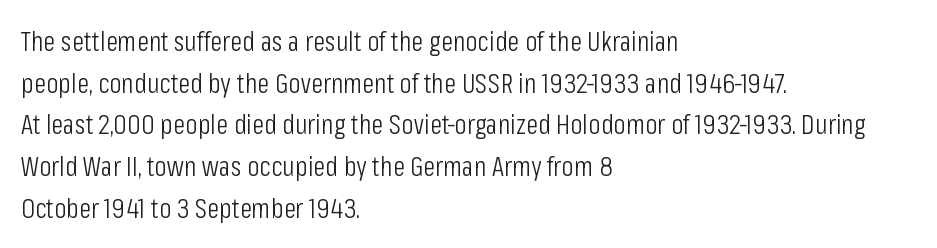
No extra tracking has been applied to these lines. Do the characters align in a grid? No, the font is proportional. The space beneath each line is pristine and unruled. Serif or sans? Sans — the stroke terminals are bare. Line spacing here is normal. Upright lettering throughout.
